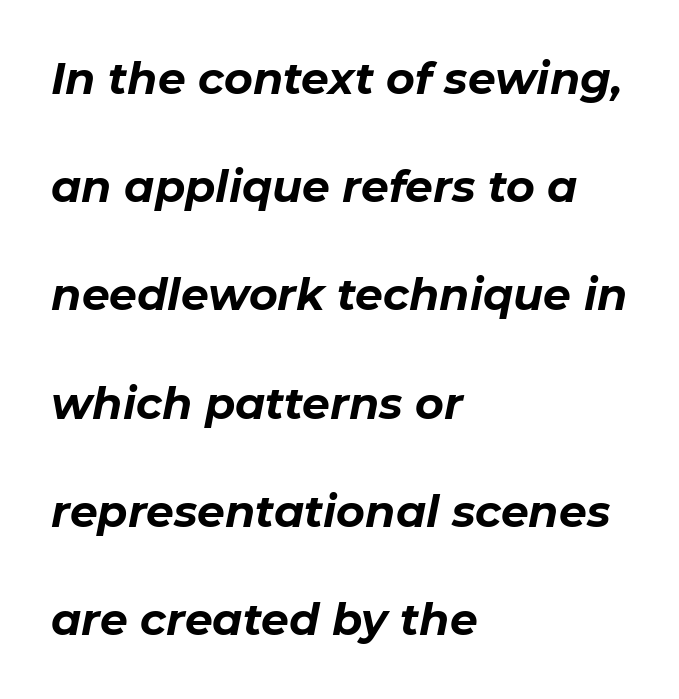
{"italic": "yes", "lean": "right", "slant_degrees": 11, "bold": "yes", "weight": "bold", "width": "normal", "stroke_contrast": "low", "x_height": "medium", "monospaced": "no", "underline": "no", "align": "left", "line_spacing": "loose", "line_spacing_ratio": 2.46, "letter_spacing": "normal", "letter_spacing_em": 0.0, "glyph_px": 44}
